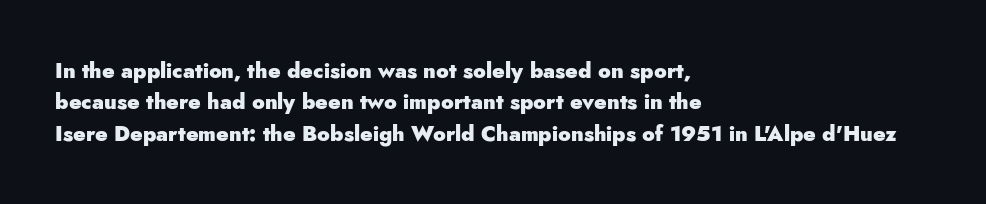
The image shows 21 px bold type, upright; set left-aligned, normal line spacing (1.49x), normal letter spacing, not underlined.
